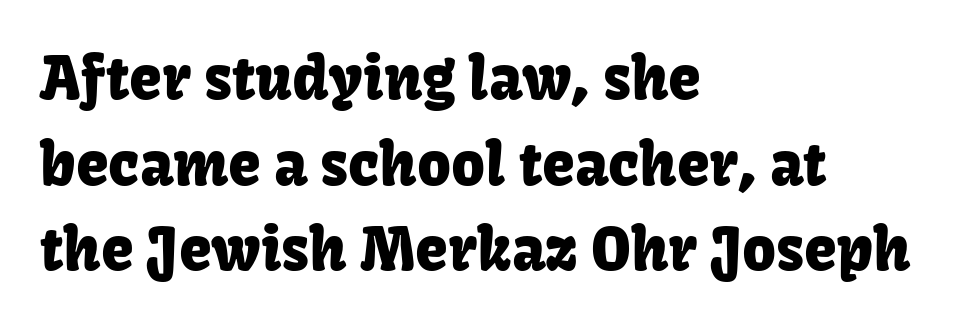
The rendering uses natural spacing where letterforms have individual widths. Does the type have serifs? No, each stem ends abruptly. The space between consecutive lines is moderate. The space beneath each line is pristine and unruled. The line texture is even and compact thanks to regular tracking.
